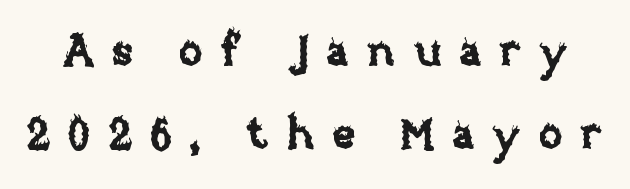
Display-style spreading of the glyphs; the letterfit is very open. Clear beneath every line of the passage. Note the varied advance widths — an 'i' is clearly narrower than an 'm'. It's the straight-up-and-down kind of type.
